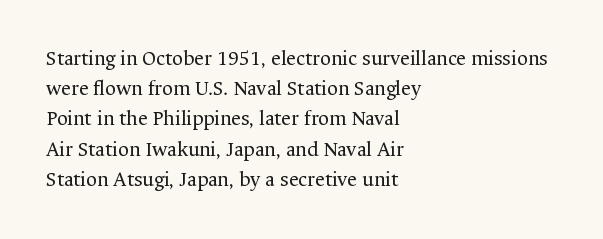
Regarding leading, the lines here are spaced in the standard way. Underline: absent. A classic flush-left, rag-right setting is used for this passage. Every character sits straight up, as roman type does.
